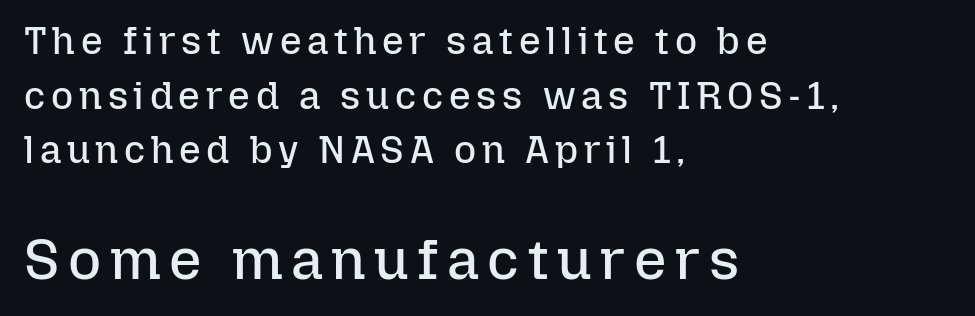
Q: Is the text bold? A: No.
Q: Is the text italic (slanted)? A: No, it is upright.
Q: Is the text underlined? A: No.
Q: How is the paragraph aligned? A: Left-aligned.
Q: Is the spacing between lines tight, normal or loose? A: Normal.
Q: Which block of text is set in a larger size, the first (top) or the second (bottom)? A: The second (bottom) one.
Q: Width (condensed, normal, or wide)? A: Normal.
Q: Stroke contrast? A: Low.
Q: x-height? A: Medium.
Q: Monospaced? A: No.
